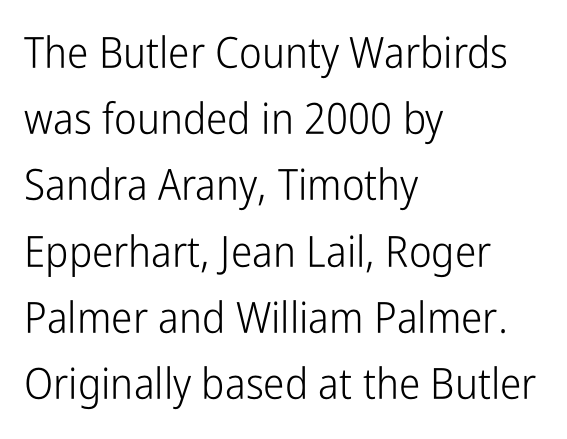
Q: Is the text bold? A: No.
Q: Is the text italic (slanted)? A: No, it is upright.
Q: Is the typeface a serif or a sans-serif typeface? A: Sans-serif.
Q: Is the text underlined? A: No.
Q: How is the paragraph aligned? A: Left-aligned.
Q: Is the spacing between letters normal or unusually wide? A: Normal.
Q: Is the spacing between lines tight, normal or loose? A: Normal.
Q: Width (condensed, normal, or wide)? A: Condensed.
Q: Stroke contrast? A: Low.
Q: x-height? A: Medium.
Q: Monospaced? A: No.
